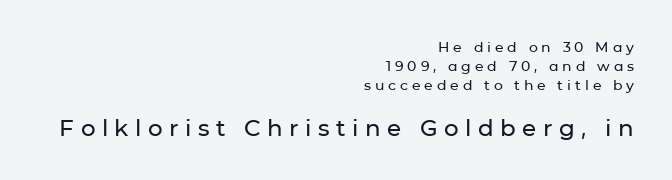
Two sizes are in play, and the larger belongs to the second block. Italic? Not at all — the glyphs are vertical. This rendering widens character spacing well past its baseline value. If you measured baseline to baseline, you'd find a middling distance. Has an underline been added? It has not.
